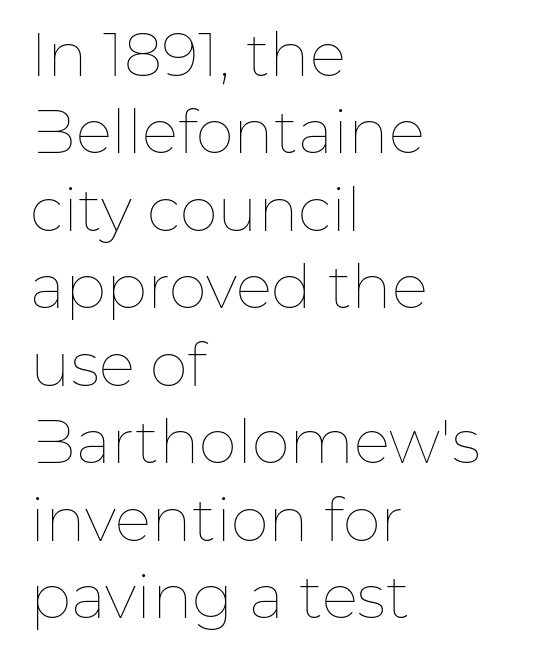
Q: Is the text bold? A: No.
Q: Is the text italic (slanted)? A: No, it is upright.
Q: Is the text underlined? A: No.
Q: How is the paragraph aligned? A: Left-aligned.
Q: Is the spacing between letters normal or unusually wide? A: Normal.
Q: Is the spacing between lines tight, normal or loose? A: Normal.
Q: Width (condensed, normal, or wide)? A: Normal.
Q: Stroke contrast? A: Low.
Q: x-height? A: Medium.
Q: Monospaced? A: No.
